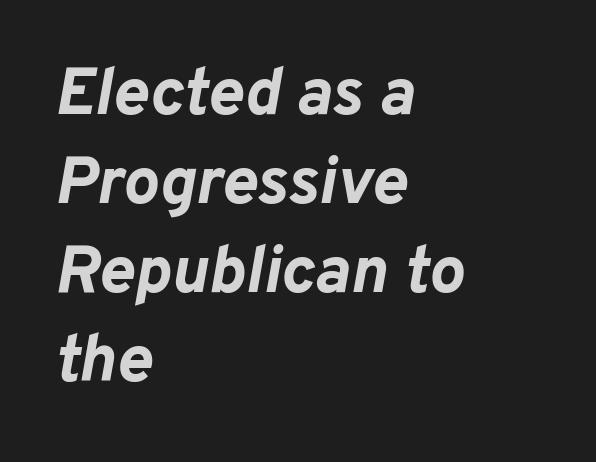
Unmarked baselines from the first word to the last. Quick note: italic. Nothing unusual about the tracking: characters are spaced as the font intends. Summary of vertical rhythm: regular, with standard interline spacing.
